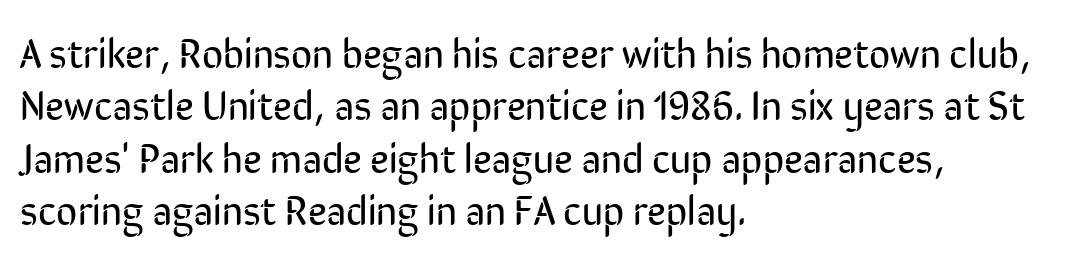
Q: Is the text bold? A: No.
Q: Is the text italic (slanted)? A: No, it is upright.
Q: Is the typeface a serif or a sans-serif typeface? A: Sans-serif.
Q: Is the text underlined? A: No.
Q: How is the paragraph aligned? A: Left-aligned.
Q: Is the spacing between letters normal or unusually wide? A: Normal.
Q: Is the spacing between lines tight, normal or loose? A: Normal.
Q: Width (condensed, normal, or wide)? A: Condensed.
Q: Stroke contrast? A: Low.
Q: x-height? A: Medium.
Q: Monospaced? A: No.
